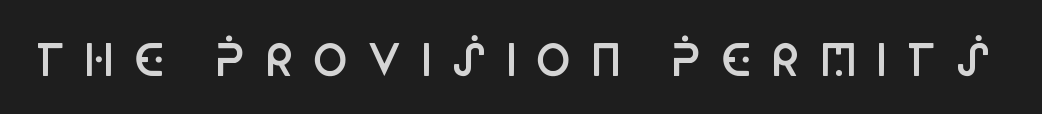
The image shows 43 px semibold, condensed sans-serif type, upright; set unusually wide letter spacing (+0.42 em), not underlined; low stroke contrast and a large x-height.
